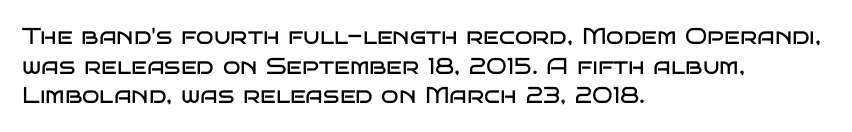
Q: Is the text bold? A: No.
Q: Is the text italic (slanted)? A: No, it is upright.
Q: Is the text underlined? A: No.
Q: How is the paragraph aligned? A: Left-aligned.
Q: Is the spacing between letters normal or unusually wide? A: Normal.
Q: Is the spacing between lines tight, normal or loose? A: Normal.
